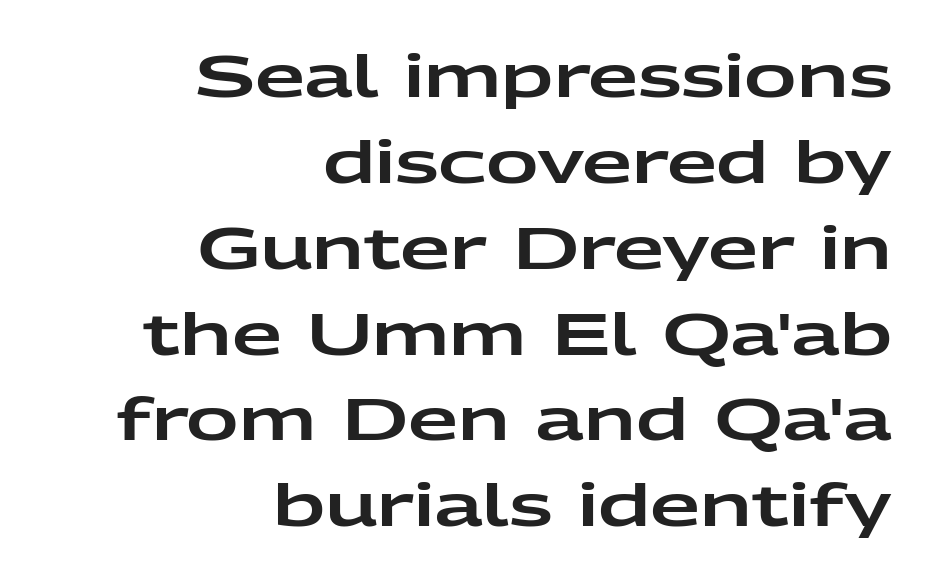
Q: Is the text italic (slanted)? A: No, it is upright.
Q: Is the typeface a serif or a sans-serif typeface? A: Sans-serif.
Q: Is the text underlined? A: No.
Q: How is the paragraph aligned? A: Right-aligned.
Q: Is the spacing between letters normal or unusually wide? A: Normal.
Q: Is the spacing between lines tight, normal or loose? A: Normal.
Q: Width (condensed, normal, or wide)? A: Wide.
Q: Stroke contrast? A: Low.
Q: x-height? A: Medium.
Q: Monospaced? A: No.
